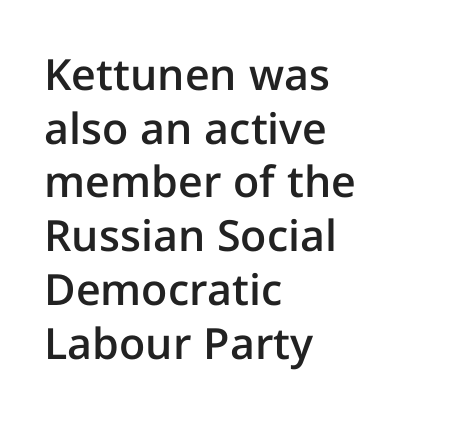
The image shows 43 px semibold sans-serif type, upright; set left-aligned, normal line spacing (1.25x), normal letter spacing, not underlined; low stroke contrast and a medium x-height.
